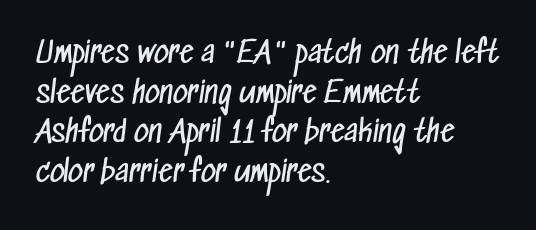
Q: Is the text bold? A: No.
Q: Is the typeface a serif or a sans-serif typeface? A: Sans-serif.
Q: Is the text underlined? A: No.
Q: How is the paragraph aligned? A: Left-aligned.
Q: Is the spacing between letters normal or unusually wide? A: Normal.
Q: Is the spacing between lines tight, normal or loose? A: Normal.
Q: Width (condensed, normal, or wide)? A: Condensed.
Q: Stroke contrast? A: Low.
Q: x-height? A: Medium.
Q: Monospaced? A: No.
